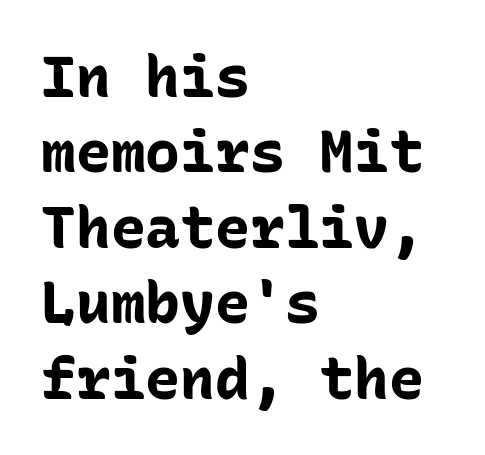
The image shows 58 px bold sans-serif type, upright, monospaced; set left-aligned, normal line spacing (1.3x), normal letter spacing, not underlined; low stroke contrast and a medium x-height.
